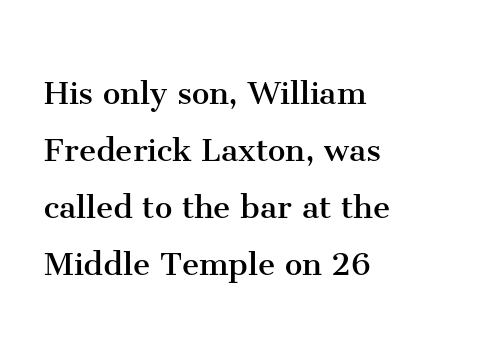
Q: Is the text bold? A: No.
Q: Is the text italic (slanted)? A: No, it is upright.
Q: Is the typeface a serif or a sans-serif typeface? A: Serif.
Q: Is the text underlined? A: No.
Q: How is the paragraph aligned? A: Left-aligned.
Q: Is the spacing between letters normal or unusually wide? A: Normal.
Q: Is the spacing between lines tight, normal or loose? A: Normal.
Q: Width (condensed, normal, or wide)? A: Normal.
Q: Stroke contrast? A: Medium.
Q: x-height? A: Medium.
Q: Monospaced? A: No.
